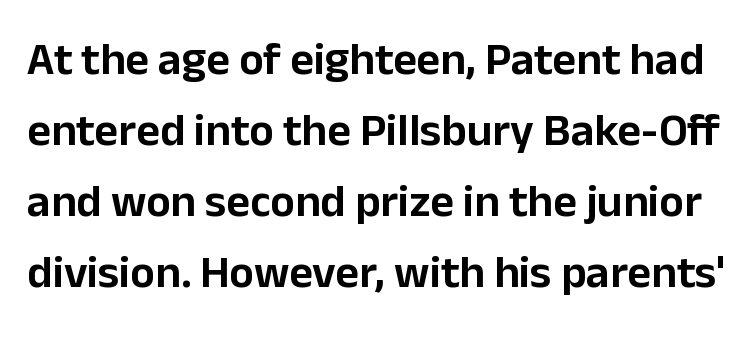
Q: Is the text italic (slanted)? A: No, it is upright.
Q: Is the typeface a serif or a sans-serif typeface? A: Sans-serif.
Q: Is the text underlined? A: No.
Q: Is the spacing between letters normal or unusually wide? A: Normal.
Q: Is the spacing between lines tight, normal or loose? A: Normal.
Q: Width (condensed, normal, or wide)? A: Normal.
Q: Stroke contrast? A: Low.
Q: x-height? A: Medium.
Q: Monospaced? A: No.
